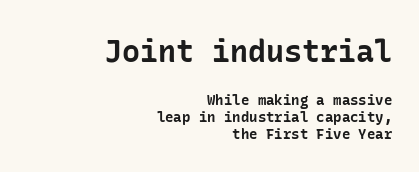
Does the bottom block carry the larger type? No, the top block does. Layout note: lines flush right. Is there any slant? The stems are plumb. This sample uses plain, unmodified letter spacing. Anything drawn beneath the words? Only blank space. Are there feet on the stems? There aren't — it's a sans.
